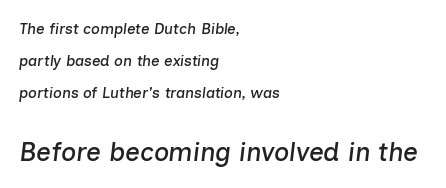
The image shows 26 px text type, italic (leaning right); set left-aligned, loose line spacing (2.14x), normal letter spacing, not underlined; the second (bottom) block is 1.73x larger.
